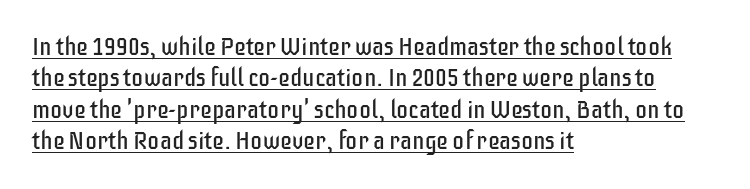
Q: Is the text bold? A: No.
Q: Is the text italic (slanted)? A: No, it is upright.
Q: Is the text underlined? A: Yes.
Q: How is the paragraph aligned? A: Left-aligned.
Q: Is the spacing between letters normal or unusually wide? A: Normal.
Q: Is the spacing between lines tight, normal or loose? A: Normal.
